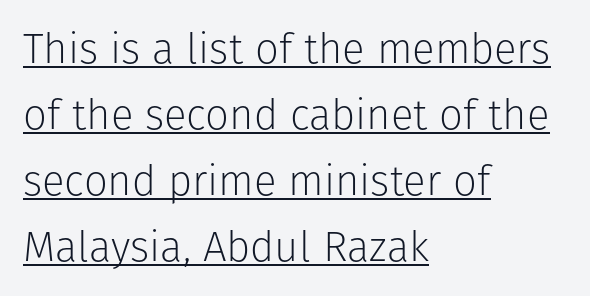
The image shows 42 px light sans-serif type, upright; set left-aligned, normal line spacing (1.57x), normal letter spacing, underlined; low stroke contrast and a medium x-height.
